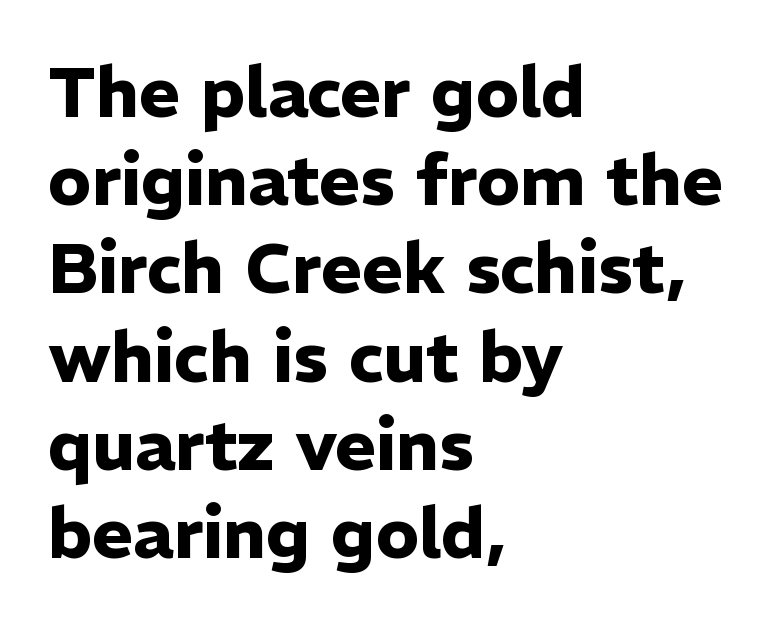
{"serif": "no", "italic": "no", "bold": "yes", "weight": "heavy", "width": "normal", "stroke_contrast": "low", "x_height": "medium", "monospaced": "no", "underline": "no", "align": "left", "line_spacing": "normal", "line_spacing_ratio": 1.26, "letter_spacing": "normal", "letter_spacing_em": 0.0, "glyph_px": 70}
